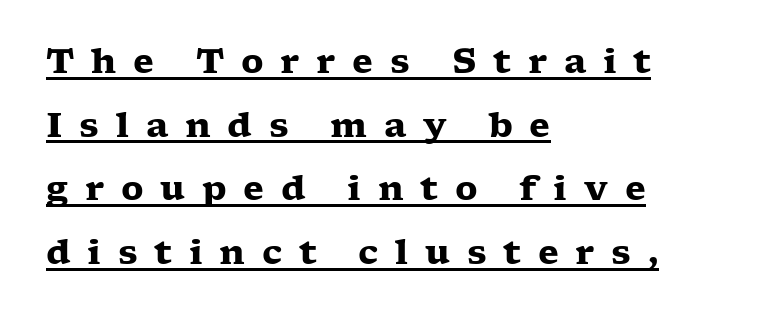
Q: Is the text bold? A: Yes.
Q: Is the text italic (slanted)? A: No, it is upright.
Q: Is the typeface a serif or a sans-serif typeface? A: Serif.
Q: Is the text underlined? A: Yes.
Q: How is the paragraph aligned? A: Left-aligned.
Q: Is the spacing between letters normal or unusually wide? A: Unusually wide.
Q: Width (condensed, normal, or wide)? A: Wide.
Q: Stroke contrast? A: Low.
Q: x-height? A: Medium.
Q: Monospaced? A: No.
